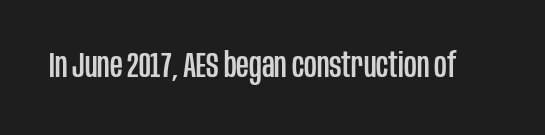
{"serif": "no", "italic": "no", "width": "condensed", "stroke_contrast": "low", "x_height": "large", "monospaced": "no", "underline": "no", "letter_spacing": "normal", "letter_spacing_em": 0.0, "glyph_px": 35}
